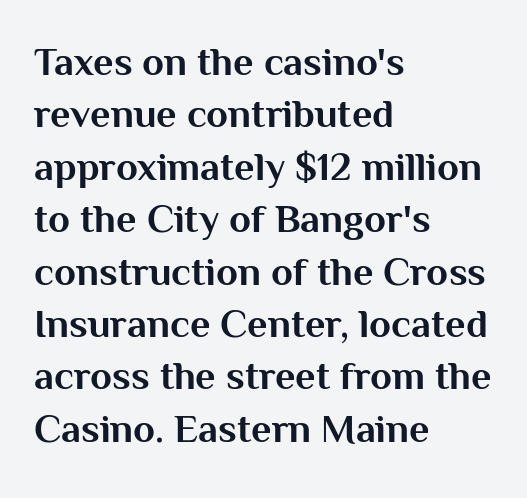
Left-aligned paragraph, ragged on the right. A typesetter would call this proportional, since set widths differ per character. Does the lettering tilt? It doesn't — this is upright. Thick stems and heavy bowls — unmistakably bold. Font category for this specimen: sans-serif.
